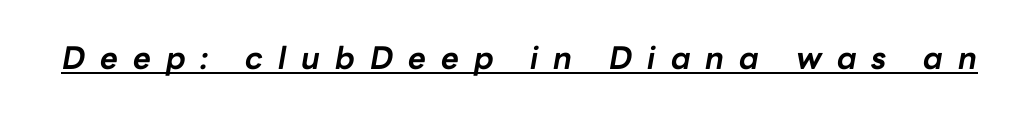
{"italic": "yes", "lean": "right", "slant_degrees": 10, "bold": "yes", "weight": "bold", "width": "normal", "stroke_contrast": "low", "x_height": "medium", "monospaced": "no", "underline": "yes", "letter_spacing": "wide", "letter_spacing_em": 0.48, "glyph_px": 31}
